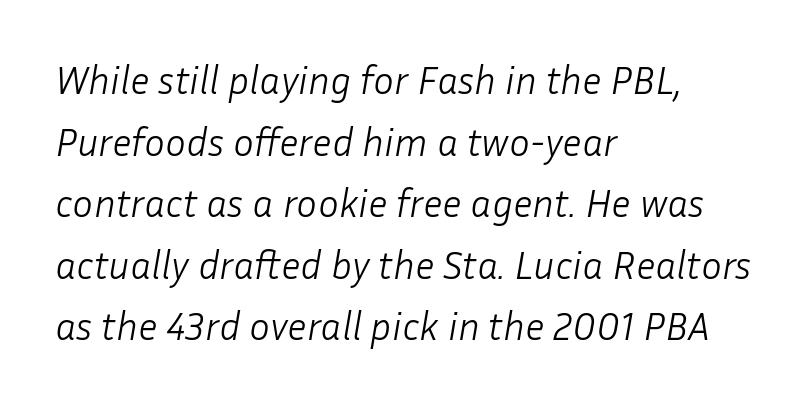
Unmarked baselines from the first word to the last. The designer left line spacing at the default. A light-to-regular cut is what we see here. In terms of posture, this sample is oblique. The rendering uses natural spacing where letterforms have individual widths. The horizontal fit of the characters is conventional and even.
